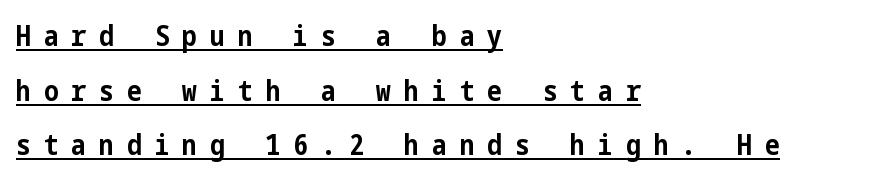
Q: Is the text bold? A: Yes.
Q: Is the text italic (slanted)? A: No, it is upright.
Q: Is the typeface a serif or a sans-serif typeface? A: Sans-serif.
Q: Is the text underlined? A: Yes.
Q: How is the paragraph aligned? A: Left-aligned.
Q: Is the spacing between letters normal or unusually wide? A: Unusually wide.
Q: Is the spacing between lines tight, normal or loose? A: Loose.
Q: Width (condensed, normal, or wide)? A: Condensed.
Q: Stroke contrast? A: Low.
Q: x-height? A: Medium.
